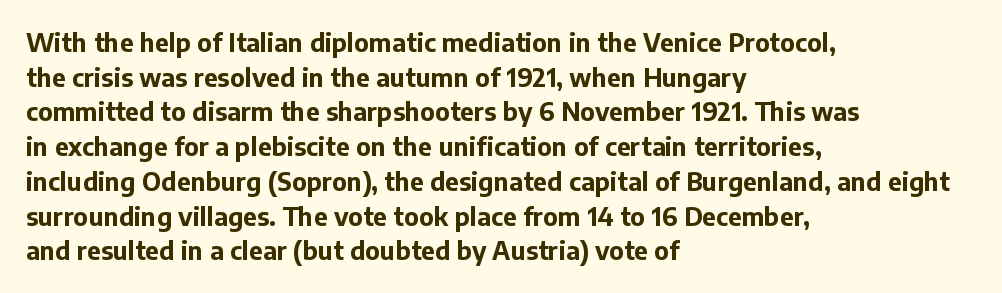
The image shows 25 px bold type, upright; set left-aligned, normal line spacing (1.39x), normal letter spacing, not underlined.
